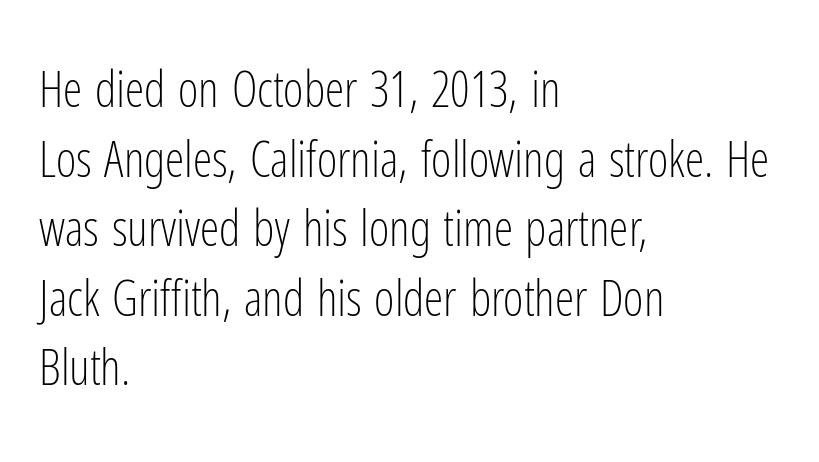
{"serif": "no", "italic": "no", "bold": "no", "weight": "light", "width": "condensed", "stroke_contrast": "low", "x_height": "medium", "monospaced": "no", "underline": "no", "align": "left", "line_spacing": "normal", "line_spacing_ratio": 1.42, "letter_spacing": "normal", "letter_spacing_em": 0.0, "glyph_px": 49}
